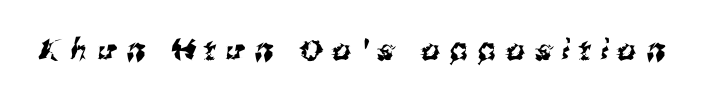
The image shows 29 px sans-serif type; set unusually wide letter spacing (+0.35 em), not underlined; medium stroke contrast and a medium x-height.
